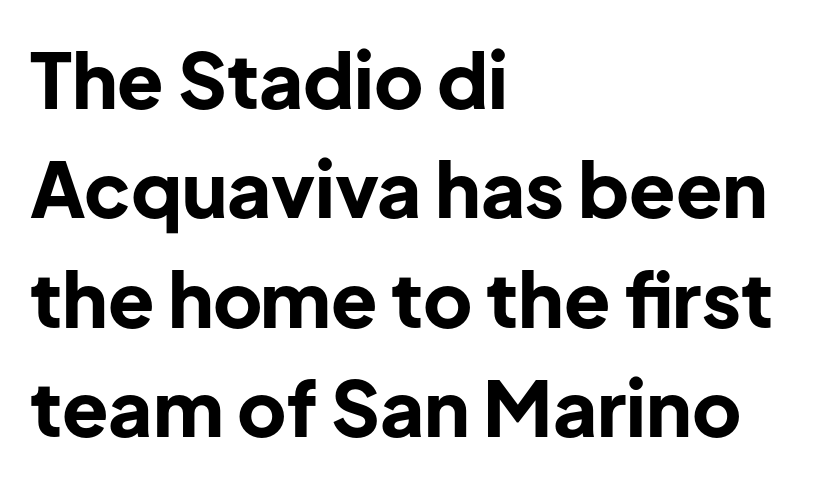
The image shows 76 px bold sans-serif type, upright; set left-aligned, normal line spacing (1.44x), normal letter spacing, not underlined; low stroke contrast and a medium x-height.
